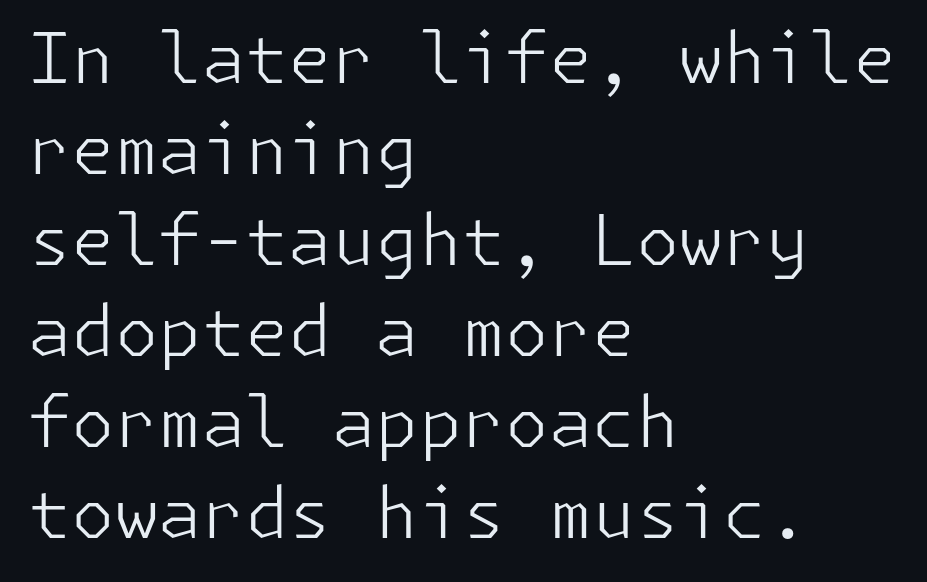
The line-height multiplier appears to be the usual default. The font family rendered here belongs to the sans-serif group. Honestly, there is no underline to notice here at all. Counters stay open thanks to moderate or lighter strokes. The line texture is even and compact thanks to regular tracking.
